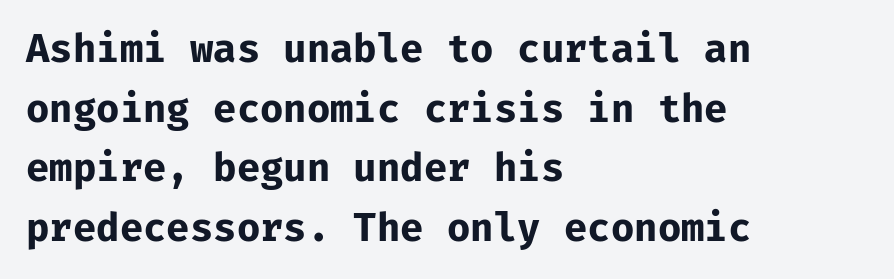
The image shows 38 px bold sans-serif type, upright, monospaced; set left-aligned, normal line spacing (1.57x), normal letter spacing, not underlined; low stroke contrast and a medium x-height.
